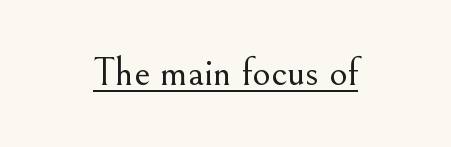
The image shows 40 px light serif type, upright; set normal letter spacing, underlined; medium stroke contrast and a small x-height.
